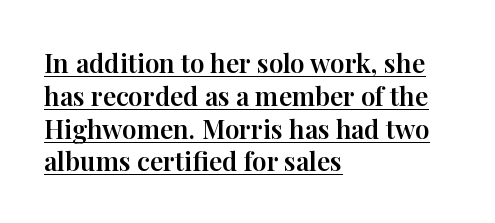
This sample keeps an unexceptional amount of space between lines. Check the space under the baseline: a stroke is drawn there. Tall strokes in this sample are plumb rather than angled. These lines stack with their left ends in a neat column.
